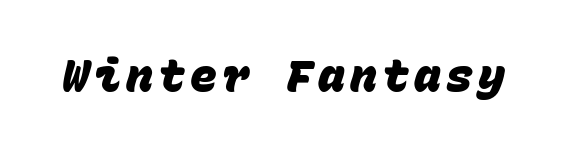
Q: Is the text bold? A: Yes.
Q: Is the typeface a serif or a sans-serif typeface? A: Sans-serif.
Q: Is the text underlined? A: No.
Q: Width (condensed, normal, or wide)? A: Normal.
Q: Stroke contrast? A: Low.
Q: x-height? A: Large.
Q: Monospaced? A: Yes.
